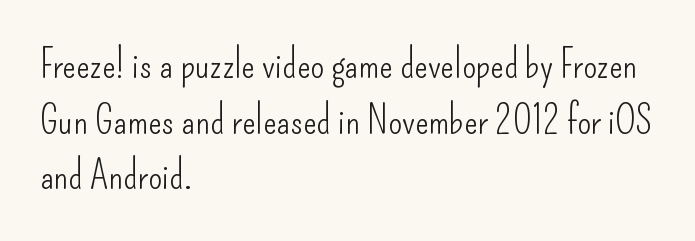
{"serif": "no", "italic": "no", "bold": "no", "weight": "light", "width": "condensed", "stroke_contrast": "low", "x_height": "small", "monospaced": "no", "underline": "no", "align": "left", "line_spacing": "normal", "line_spacing_ratio": 1.39, "letter_spacing": "normal", "letter_spacing_em": 0.0, "glyph_px": 40}
